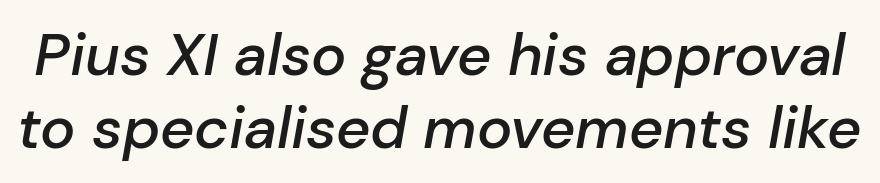
{"italic": "yes", "lean": "right", "slant_degrees": 10, "bold": "semi", "weight": "semibold", "width": "normal", "stroke_contrast": "low", "x_height": "medium", "monospaced": "no", "underline": "no", "line_spacing_ratio": 1.23, "letter_spacing": "normal", "letter_spacing_em": 0.0, "glyph_px": 59}
